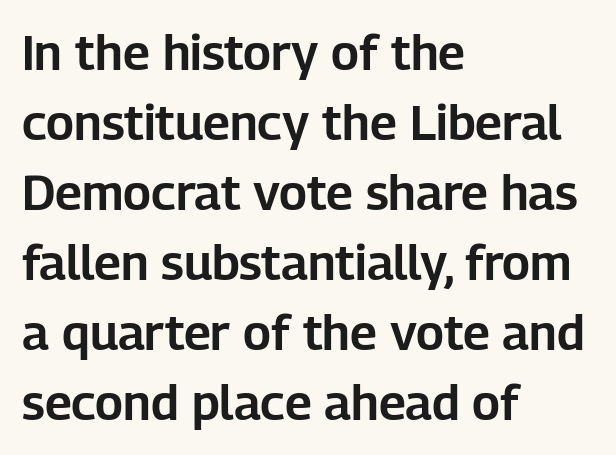
A typesetter would call this leading conventional body-copy spacing. The font's upright variant was chosen for this text. The letters advance in unequal steps, a hallmark of proportional type. Is the block centered? No — it sits flush against the left margin. No extra tracking has been applied to these lines. The gap between lines stays unmarked.
